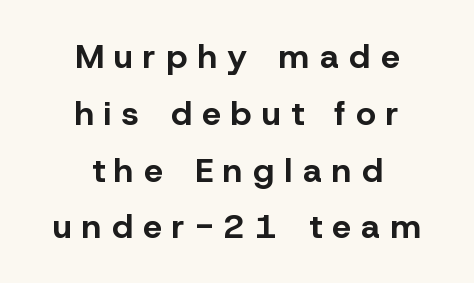
What weight is shown? A full bold with thick strokes. If you measured baseline to baseline, you'd find a middling distance. The setting favours the middle, as headings and verse often do. The letters advance in unequal steps, a hallmark of proportional type. The passage shown has open, widely tracked lettering throughout. Posture: straight, roman, zero tilt.
